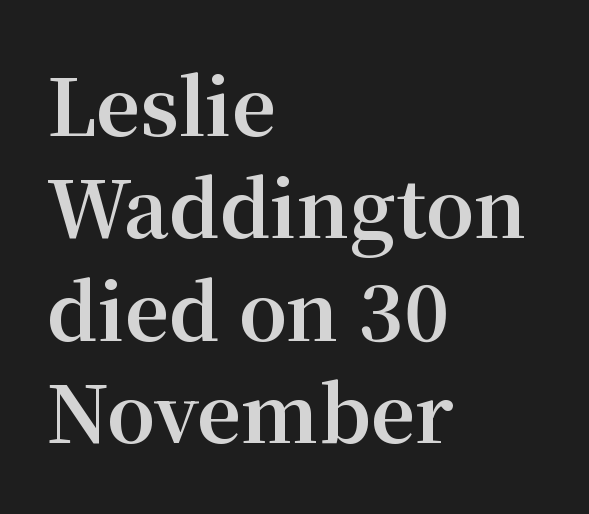
Between one letter and the next there's only the usual sliver of space. This is heavy type, rendered in bold. The lines are quadded left. The type sits square on the baseline with zero lean. Think of a printed novel: that variable character pitch is what you see here.
